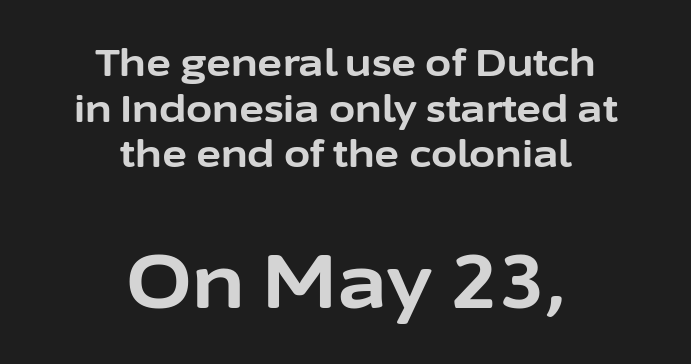
Q: Is the text bold? A: Yes.
Q: Is the text italic (slanted)? A: No, it is upright.
Q: Is the typeface a serif or a sans-serif typeface? A: Sans-serif.
Q: Is the text underlined? A: No.
Q: How is the paragraph aligned? A: Centered.
Q: Is the spacing between letters normal or unusually wide? A: Normal.
Q: Which block of text is set in a larger size, the first (top) or the second (bottom)? A: The second (bottom) one.
Q: Width (condensed, normal, or wide)? A: Normal.
Q: Stroke contrast? A: Low.
Q: x-height? A: Medium.
Q: Monospaced? A: No.
